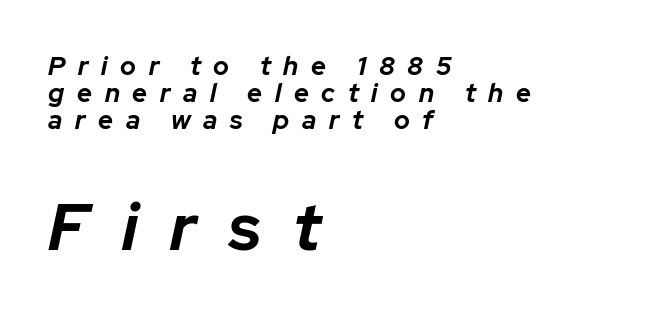
The image shows 66 px bold type, italic (leaning right); set left-aligned, tight line spacing (1.04x), unusually wide letter spacing (+0.49 em), not underlined; the second (bottom) block is 2.54x larger; low stroke contrast and a medium x-height.
